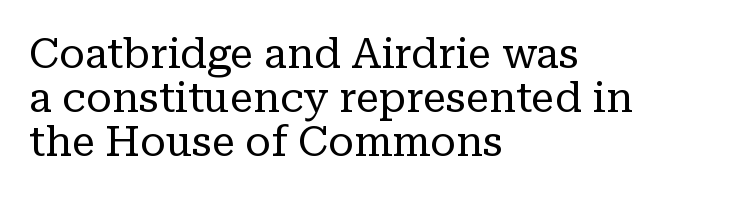
The image shows 42 px regular-weight serif type, upright; set left-aligned, tight line spacing (1.05x), normal letter spacing, not underlined; low stroke contrast and a medium x-height.
